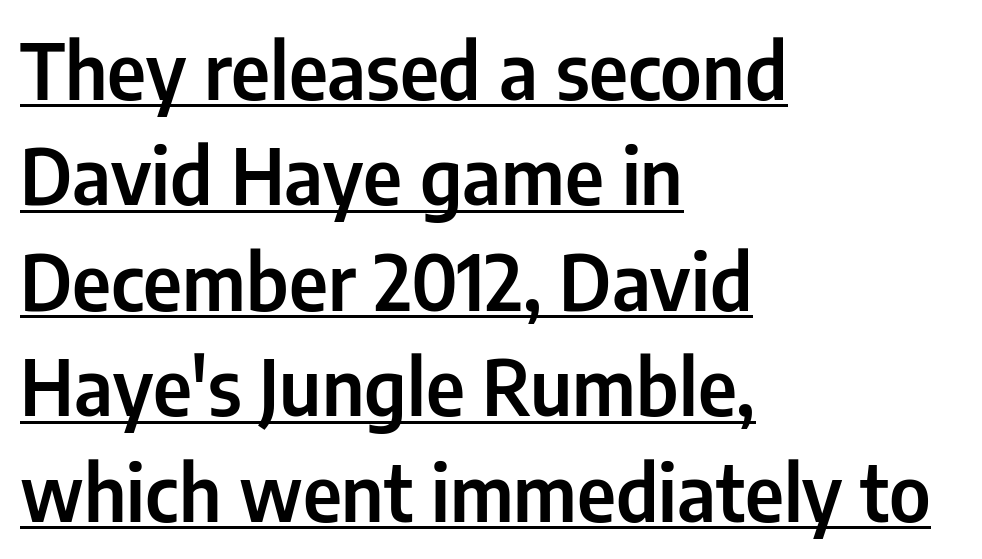
{"serif": "no", "italic": "no", "width": "condensed", "stroke_contrast": "low", "x_height": "medium", "monospaced": "no", "underline": "yes", "align": "left", "line_spacing": "normal", "line_spacing_ratio": 1.37, "letter_spacing": "normal", "letter_spacing_em": 0.0, "glyph_px": 77}
